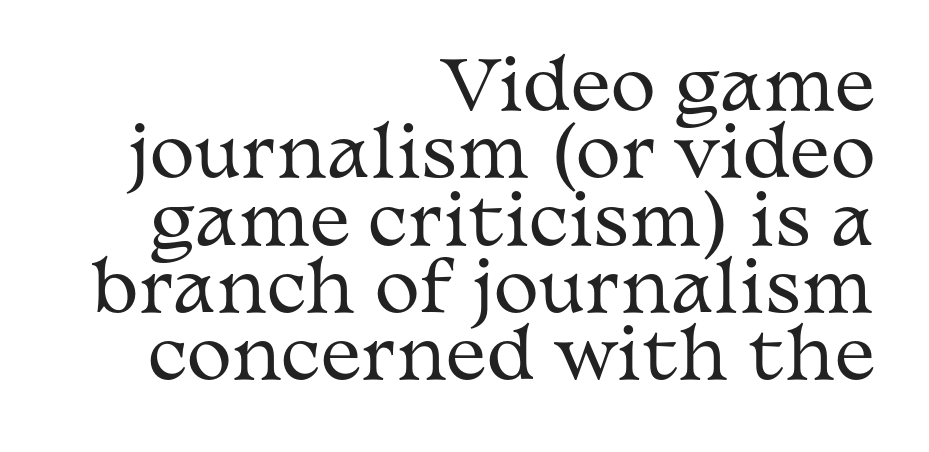
{"serif": "yes", "italic": "no", "bold": "no", "weight": "regular", "width": "wide", "stroke_contrast": "medium", "x_height": "medium", "monospaced": "no", "underline": "no", "align": "right", "line_spacing": "tight", "line_spacing_ratio": 0.99, "letter_spacing": "normal", "letter_spacing_em": 0.0, "glyph_px": 68}
